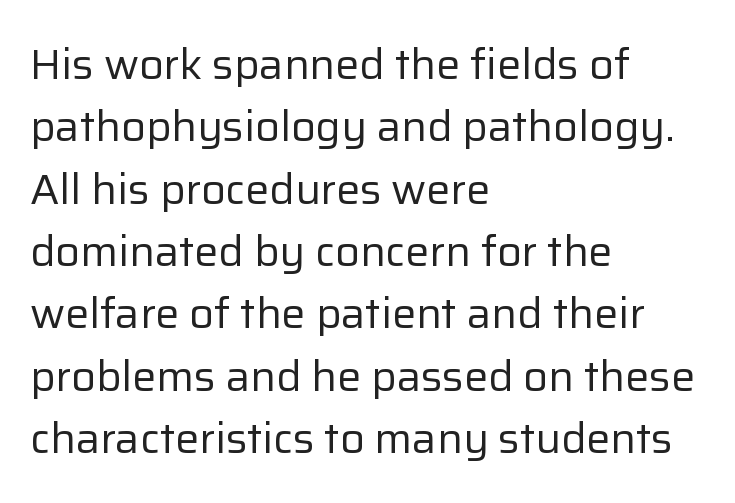
Q: Is the text bold? A: No.
Q: Is the text italic (slanted)? A: No, it is upright.
Q: Is the typeface a serif or a sans-serif typeface? A: Sans-serif.
Q: Is the text underlined? A: No.
Q: How is the paragraph aligned? A: Left-aligned.
Q: Is the spacing between letters normal or unusually wide? A: Normal.
Q: Is the spacing between lines tight, normal or loose? A: Normal.
Q: Width (condensed, normal, or wide)? A: Normal.
Q: Stroke contrast? A: Low.
Q: x-height? A: Medium.
Q: Monospaced? A: No.
